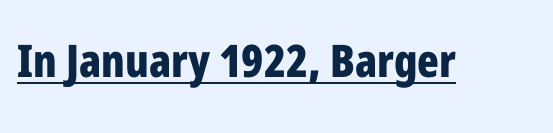
Q: Is the text bold? A: Yes.
Q: Is the text italic (slanted)? A: No, it is upright.
Q: Is the typeface a serif or a sans-serif typeface? A: Sans-serif.
Q: Is the text underlined? A: Yes.
Q: Is the spacing between letters normal or unusually wide? A: Normal.
Q: Width (condensed, normal, or wide)? A: Condensed.
Q: Stroke contrast? A: Low.
Q: x-height? A: Medium.
Q: Monospaced? A: No.
